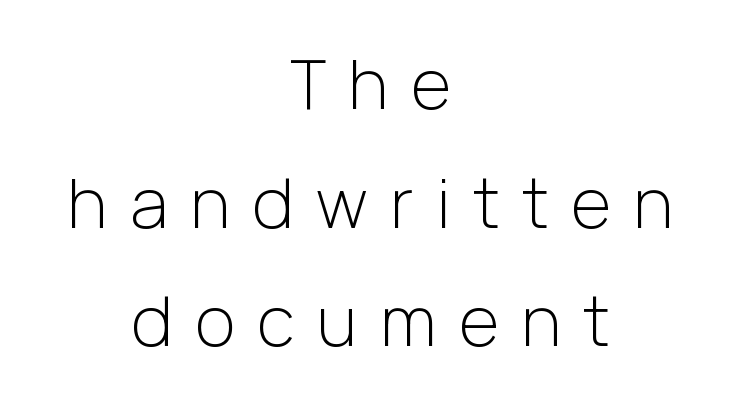
Is there any slant? The stems are plumb. Words float on clear page, feet unadorned. Vertical stems look standard width or narrower in stroke. Each word looks stretched out because of the extra space between its letters. Serif or sans? Sans — the stroke terminals are bare. This rendering uses center alignment, leaving both contours irregular but symmetric.
